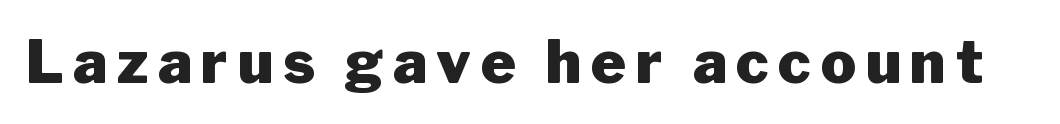
{"serif": "no", "italic": "no", "bold": "yes", "weight": "heavy", "width": "normal", "stroke_contrast": "low", "x_height": "medium", "monospaced": "no", "underline": "no", "glyph_px": 59}
